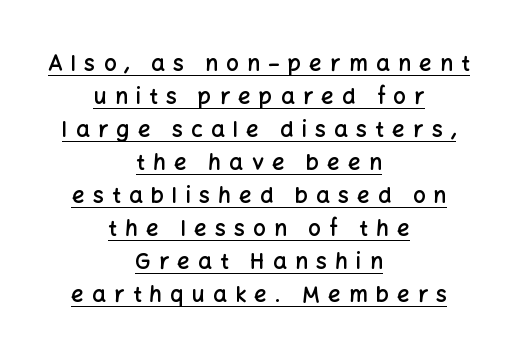
The image shows 22 px text type, upright; set centered, normal line spacing (1.5x), unusually wide letter spacing (+0.37 em), underlined.
